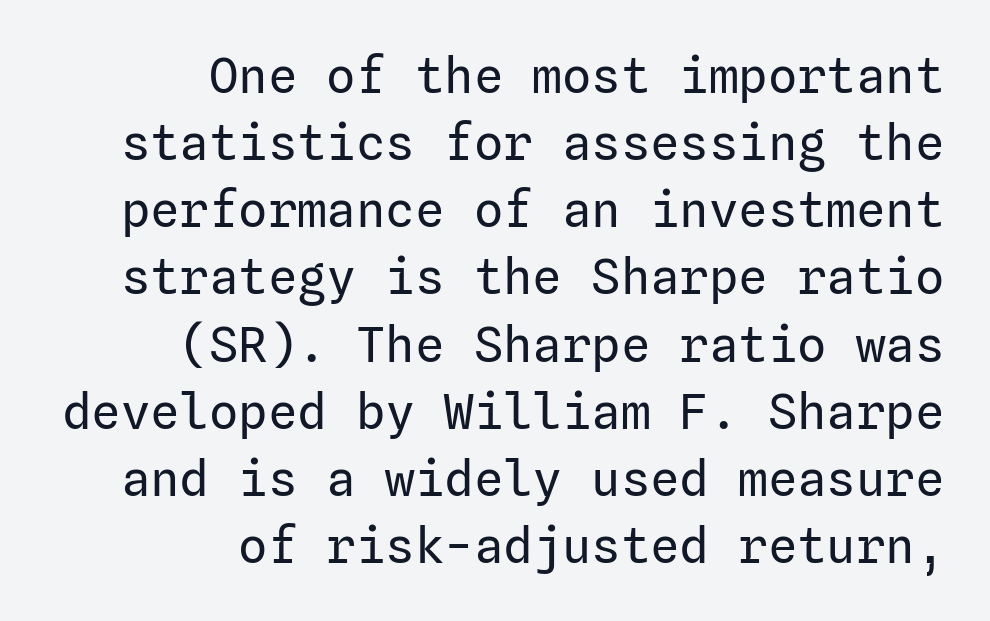
Q: Is the text bold? A: No.
Q: Is the text italic (slanted)? A: No, it is upright.
Q: Is the typeface a serif or a sans-serif typeface? A: Sans-serif.
Q: Is the text underlined? A: No.
Q: How is the paragraph aligned? A: Right-aligned.
Q: Is the spacing between letters normal or unusually wide? A: Normal.
Q: Is the spacing between lines tight, normal or loose? A: Normal.
Q: Width (condensed, normal, or wide)? A: Normal.
Q: Stroke contrast? A: Low.
Q: x-height? A: Medium.
